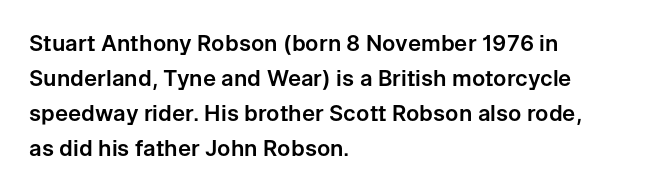
Q: Is the text italic (slanted)? A: No, it is upright.
Q: Is the text underlined? A: No.
Q: How is the paragraph aligned? A: Left-aligned.
Q: Is the spacing between letters normal or unusually wide? A: Normal.
Q: Is the spacing between lines tight, normal or loose? A: Normal.
